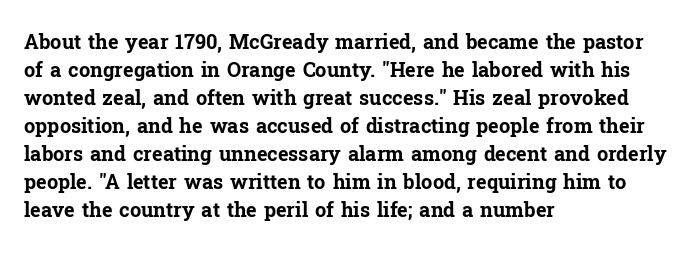
Q: Is the text bold? A: Yes.
Q: Is the text italic (slanted)? A: No, it is upright.
Q: Is the text underlined? A: No.
Q: How is the paragraph aligned? A: Left-aligned.
Q: Is the spacing between letters normal or unusually wide? A: Normal.
Q: Is the spacing between lines tight, normal or loose? A: Normal.
